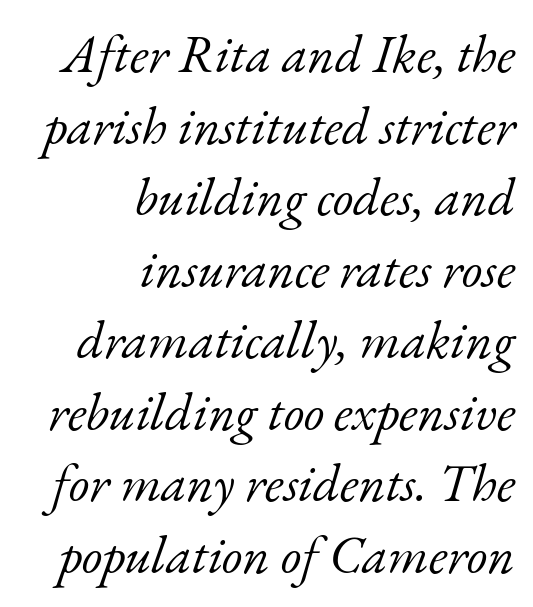
{"serif": "yes", "italic": "yes", "lean": "right", "slant_degrees": 17, "bold": "no", "weight": "light", "width": "normal", "stroke_contrast": "low", "x_height": "small", "monospaced": "no", "underline": "no", "align": "right", "line_spacing": "normal", "line_spacing_ratio": 1.35, "letter_spacing": "normal", "letter_spacing_em": 0.0, "glyph_px": 53}
